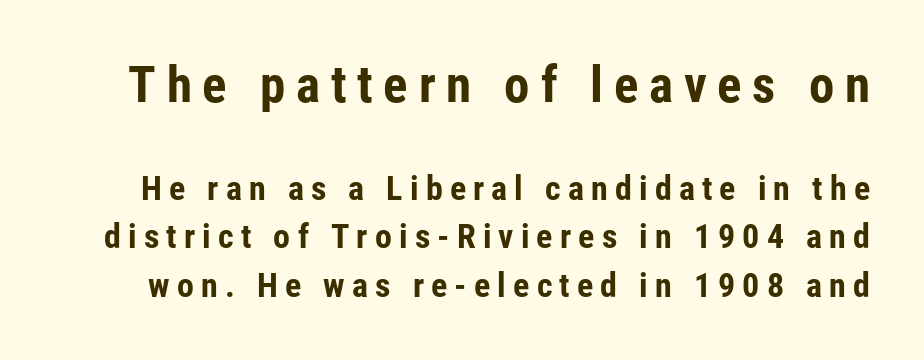
Q: Is the text bold? A: Yes.
Q: Is the text italic (slanted)? A: No, it is upright.
Q: Is the typeface a serif or a sans-serif typeface? A: Sans-serif.
Q: Is the text underlined? A: No.
Q: Is the spacing between letters normal or unusually wide? A: Unusually wide.
Q: Is the spacing between lines tight, normal or loose? A: Normal.
Q: Which block of text is set in a larger size, the first (top) or the second (bottom)? A: The first (top) one.
Q: Width (condensed, normal, or wide)? A: Condensed.
Q: Stroke contrast? A: Low.
Q: x-height? A: Medium.
Q: Monospaced? A: No.
